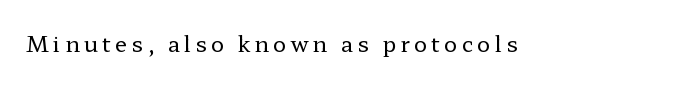
The specimen reads as upright at a glance. The face looks like a standard text weight, possibly lighter. Nobody drew a line under any word here.
